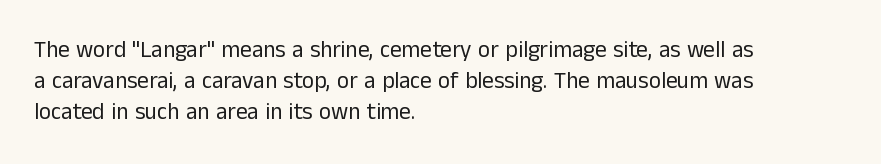
The image shows 23 px text type, upright; set left-aligned, normal line spacing (1.35x), normal letter spacing, not underlined.
